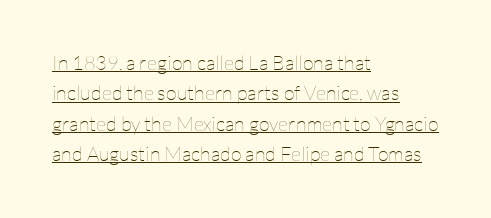
The horizontal fit of the characters is conventional and even. The leading is moderate, giving the passage an even texture. These glyphs show unthickened strokes, regular width or finer. Compared with a centered layout, this one pins lines to the left instead. A typesetter would mark this as roman, not italic. Is there an underline? Yes — a line sits under the letters.
